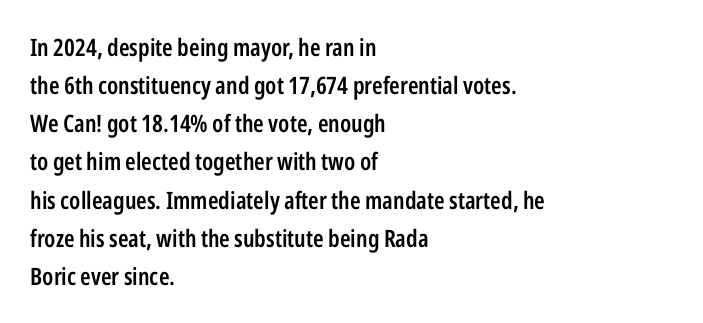
When letters stand straight like this, we call the style roman or upright. Look at the stroke-to-counter ratio: somewhat heavy, a semibold. Any mark beneath the type? The region is blank. The passage shown stacks its lines at a standard gap. No extra tracking has been applied to these lines.
